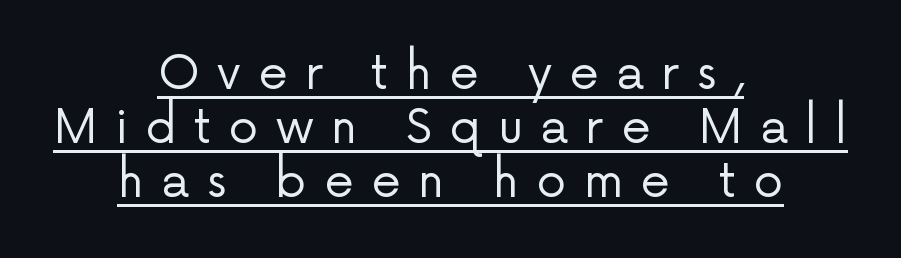
Q: Is the text bold? A: No.
Q: Is the text italic (slanted)? A: No, it is upright.
Q: Is the typeface a serif or a sans-serif typeface? A: Sans-serif.
Q: Is the text underlined? A: Yes.
Q: How is the paragraph aligned? A: Centered.
Q: Is the spacing between letters normal or unusually wide? A: Unusually wide.
Q: Is the spacing between lines tight, normal or loose? A: Tight.
Q: Width (condensed, normal, or wide)? A: Normal.
Q: Stroke contrast? A: Low.
Q: x-height? A: Medium.
Q: Monospaced? A: No.
